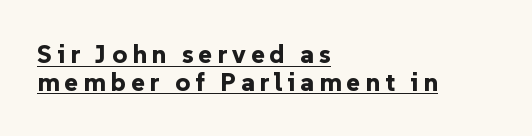
The image shows 26 px bold type, upright; set left-aligned, tight line spacing (1.07x), underlined.
